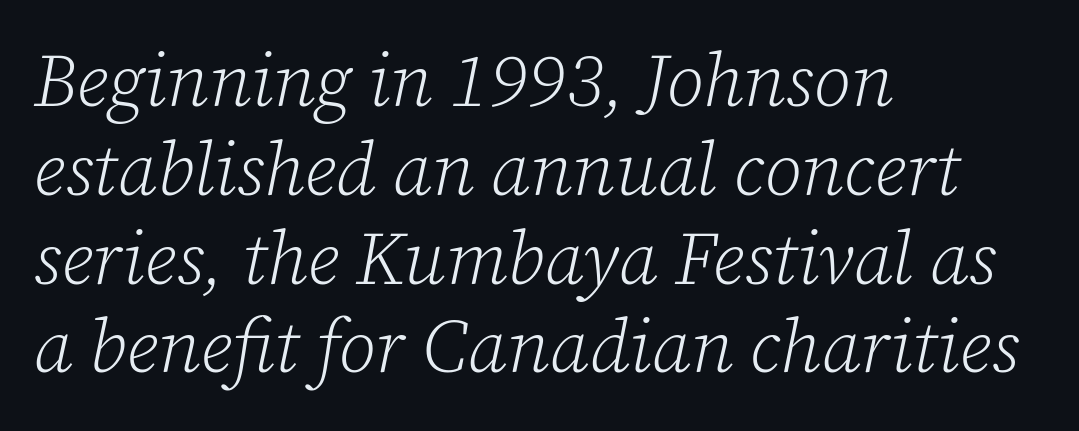
{"serif": "yes", "italic": "yes", "lean": "right", "slant_degrees": 12, "bold": "no", "weight": "light", "width": "normal", "stroke_contrast": "low", "x_height": "medium", "monospaced": "no", "underline": "no", "align": "left", "line_spacing_ratio": 1.2, "letter_spacing": "normal", "letter_spacing_em": 0.0, "glyph_px": 74}
